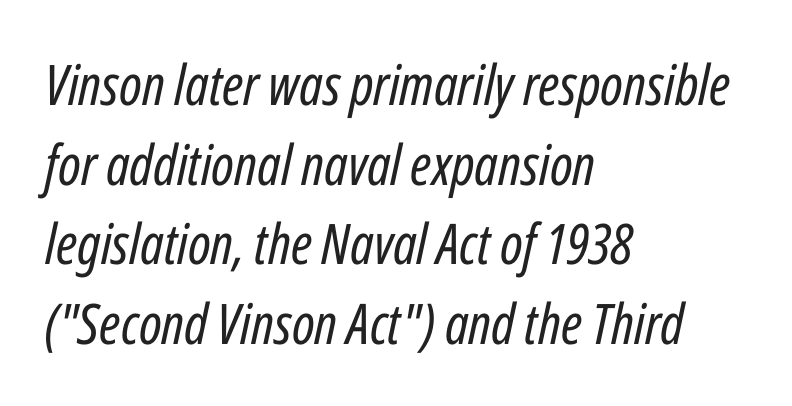
{"italic": "yes", "lean": "right", "slant_degrees": 12, "bold": "no", "weight": "regular", "width": "condensed", "stroke_contrast": "low", "x_height": "medium", "monospaced": "no", "underline": "no", "align": "left", "line_spacing": "normal", "line_spacing_ratio": 1.42, "letter_spacing": "normal", "letter_spacing_em": 0.0, "glyph_px": 56}
